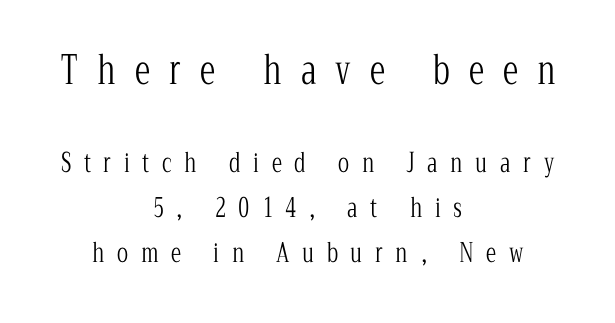
Does the lettering tilt? It doesn't — this is upright. A student would call this center alignment; a typographer would say set centered. The letters advance in unequal steps, a hallmark of proportional type. The strip under each line holds only bare page. The face used here appears at its bigger size in the upper chunk.
